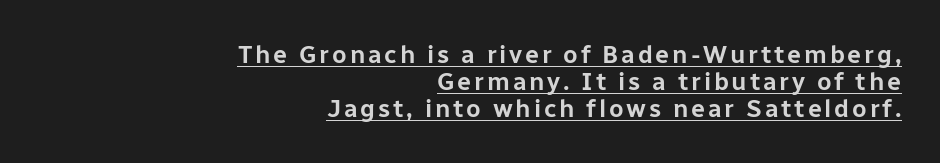
{"italic": "no", "underline": "yes", "align": "right", "line_spacing": "tight", "line_spacing_ratio": 1.08, "glyph_px": 25}
